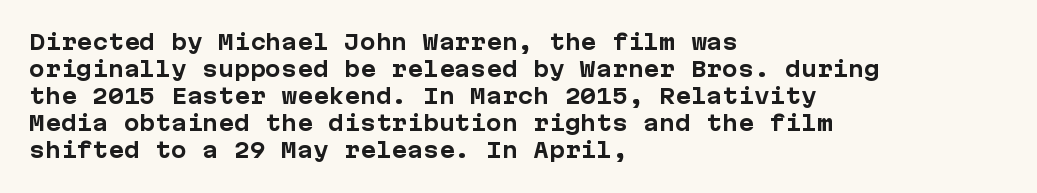
Q: Is the text bold? A: Yes.
Q: Is the text italic (slanted)? A: No, it is upright.
Q: Is the text underlined? A: No.
Q: How is the paragraph aligned? A: Left-aligned.
Q: Is the spacing between letters normal or unusually wide? A: Normal.
Q: Is the spacing between lines tight, normal or loose? A: Normal.
